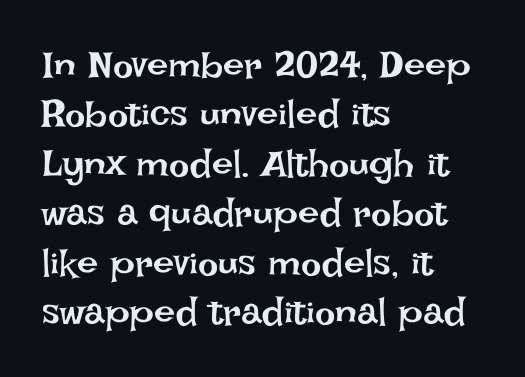
{"italic": "no", "bold": "no", "weight": "regular", "width": "normal", "stroke_contrast": "low", "x_height": "large", "monospaced": "no", "underline": "no", "align": "left", "line_spacing": "normal", "line_spacing_ratio": 1.3, "letter_spacing": "normal", "letter_spacing_em": 0.0, "glyph_px": 38}
